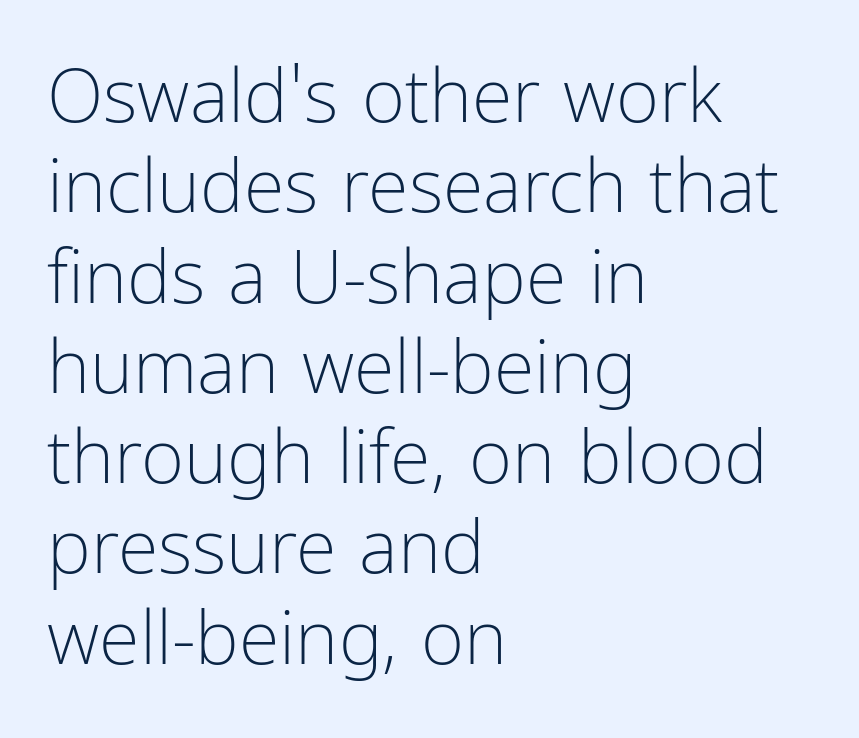
The image shows 74 px light, condensed sans-serif type, upright; set left-aligned, line spacing 1.22x, normal letter spacing, not underlined; low stroke contrast and a medium x-height.
